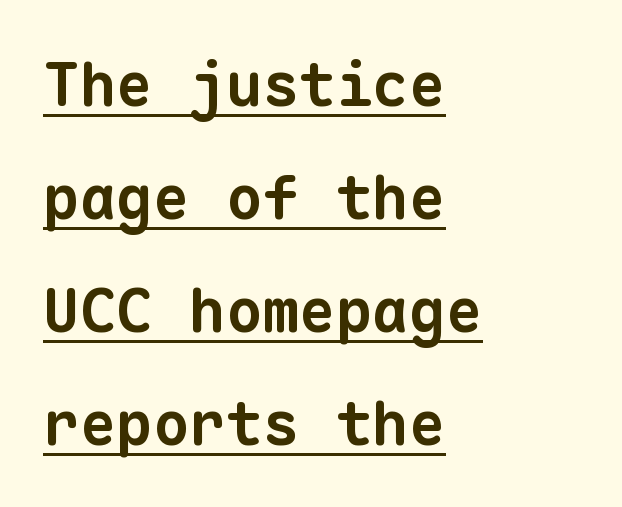
Q: Is the text bold? A: Yes.
Q: Is the typeface a serif or a sans-serif typeface? A: Sans-serif.
Q: Is the text underlined? A: Yes.
Q: How is the paragraph aligned? A: Left-aligned.
Q: Is the spacing between letters normal or unusually wide? A: Normal.
Q: Width (condensed, normal, or wide)? A: Normal.
Q: Stroke contrast? A: Low.
Q: x-height? A: Medium.
Q: Monospaced? A: Yes.
